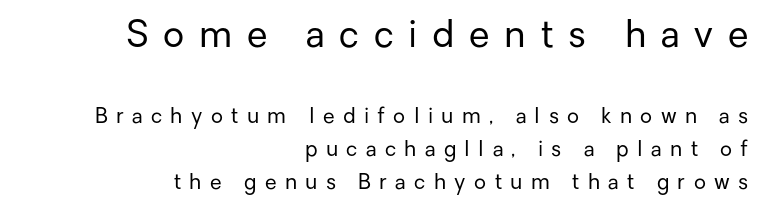
The image shows 37 px regular-weight sans-serif type, upright; set right-aligned, normal line spacing (1.58x), unusually wide letter spacing (+0.4 em), not underlined; the first (top) block is 1.76x larger; low stroke contrast and a medium x-height.
